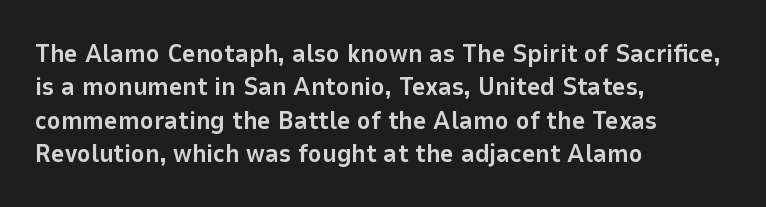
In terms of posture, this sample is upright. Look at the stroke-to-counter ratio: heavy, a bold. Notice how descenders clear the ascenders below comfortably — that's standard leading. The zone under the glyphs is completely vacant. The rendering keeps characters at their native spacing.
